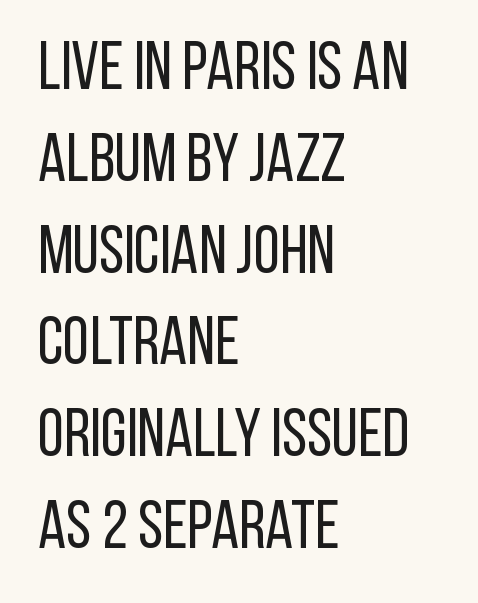
The image shows 67 px regular-weight, condensed sans-serif type, upright; set left-aligned, normal line spacing (1.37x), normal letter spacing, not underlined; low stroke contrast and a large x-height.
